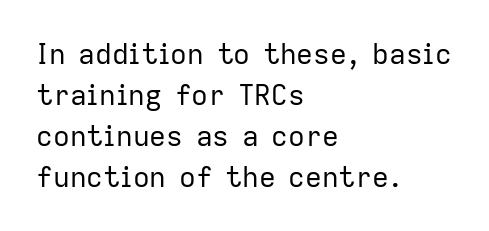
{"serif": "no", "italic": "no", "bold": "no", "weight": "regular", "width": "normal", "stroke_contrast": "low", "x_height": "medium", "monospaced": "no", "underline": "no", "align": "left", "line_spacing": "normal", "line_spacing_ratio": 1.46, "letter_spacing": "normal", "letter_spacing_em": 0.0, "glyph_px": 28}
